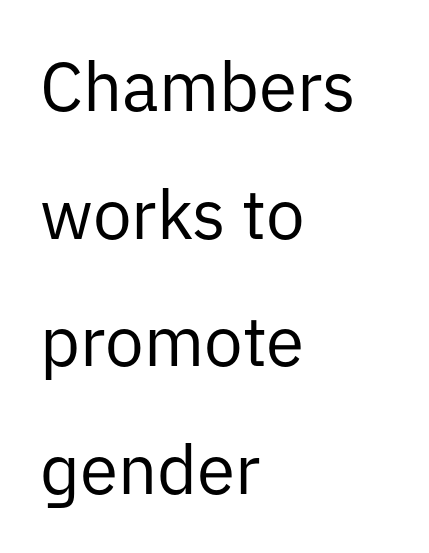
Rule under the text: the space is simply empty. This sample has the flowing, uneven cadence of proportional lettering. The typography opts for an upright posture over an oblique one. To sum up the face: it is a sans, with no serifs. Inter-character spacing is left at the font's built-in metrics.
